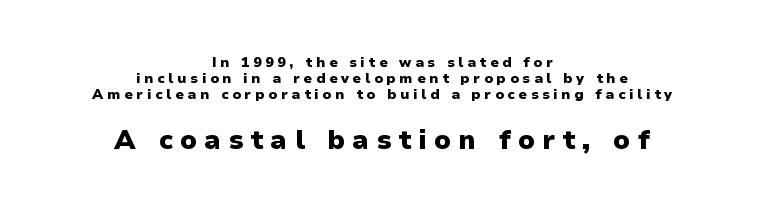
{"italic": "no", "bold": "yes", "underline": "no", "align": "center", "line_spacing": "tight", "line_spacing_ratio": 1.13, "letter_spacing": "wide", "letter_spacing_em": 0.26, "larger_block": "second", "size_ratio": 1.93, "glyph_px": 27}
